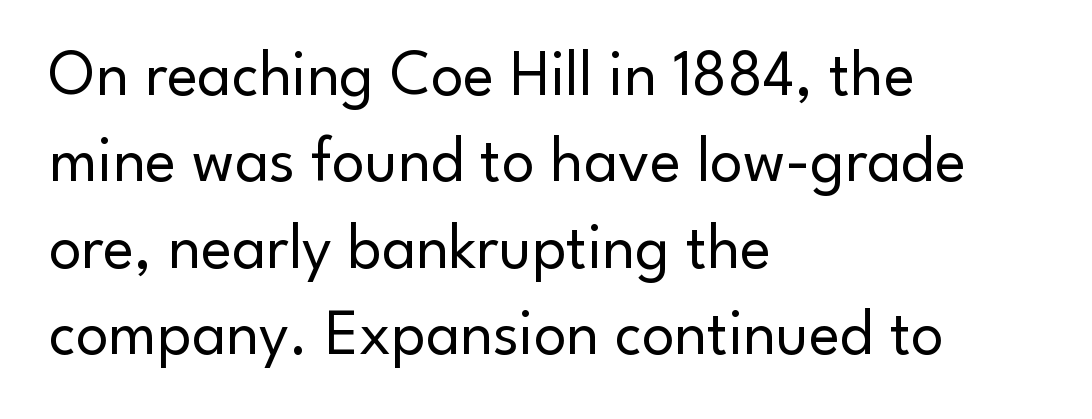
{"serif": "no", "italic": "no", "bold": "no", "weight": "regular", "width": "normal", "stroke_contrast": "low", "x_height": "small", "monospaced": "no", "underline": "no", "align": "left", "line_spacing": "normal", "line_spacing_ratio": 1.33, "letter_spacing": "normal", "letter_spacing_em": 0.0, "glyph_px": 65}
